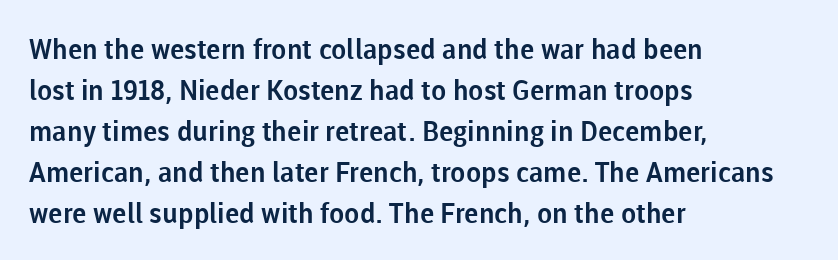
Posture: vertical. This sample has the flowing, uneven cadence of proportional lettering. Honestly, the letter spacing is just normal — you wouldn't notice it. Regular leading. Honestly, there is no underline to notice here at all.
